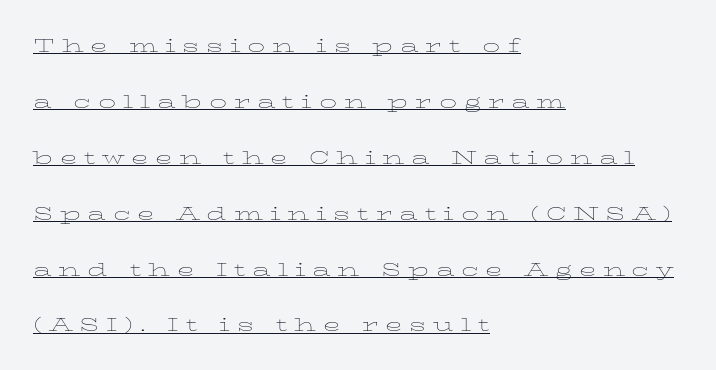
Airy leading. A quiet, ordinary-to-light weight characterises the typeface. Designer's note — italics off, roman on. A rule runs beneath these lines of type. Caption: multi-line text, flush left, ragged right.
